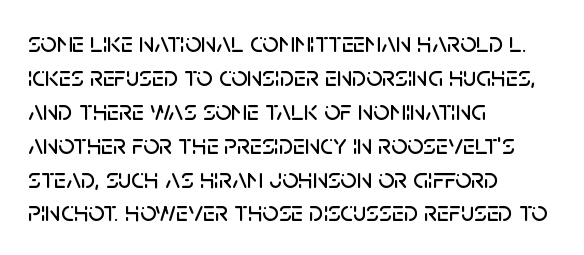
{"serif": "no", "italic": "no", "width": "normal", "stroke_contrast": "low", "x_height": "large", "monospaced": "no", "underline": "no", "align": "left", "line_spacing_ratio": 1.21, "letter_spacing": "normal", "letter_spacing_em": 0.0, "glyph_px": 28}
